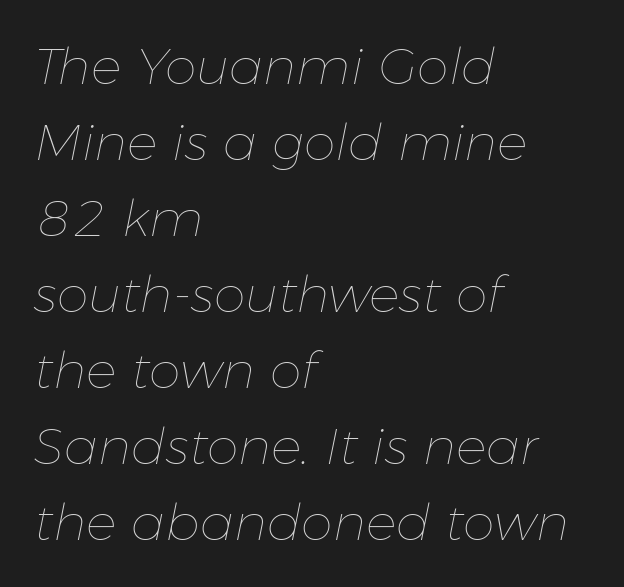
{"italic": "yes", "lean": "right", "slant_degrees": 11, "bold": "no", "weight": "thin", "width": "normal", "stroke_contrast": "low", "x_height": "medium", "monospaced": "no", "underline": "no", "align": "left", "line_spacing": "normal", "line_spacing_ratio": 1.49, "letter_spacing": "normal", "letter_spacing_em": 0.0, "glyph_px": 51}
